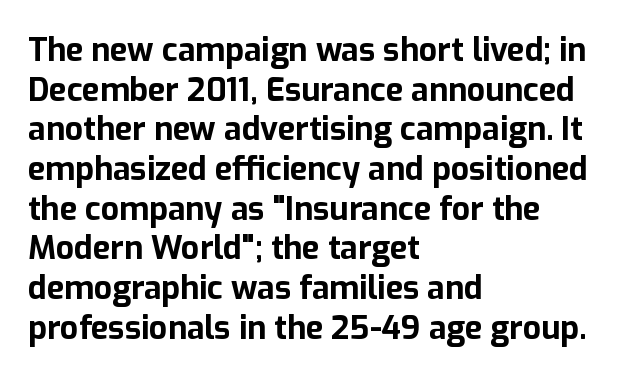
{"serif": "no", "italic": "no", "bold": "yes", "weight": "bold", "width": "normal", "stroke_contrast": "low", "x_height": "medium", "monospaced": "no", "underline": "no", "align": "left", "line_spacing_ratio": 1.24, "letter_spacing": "normal", "letter_spacing_em": 0.0, "glyph_px": 32}
